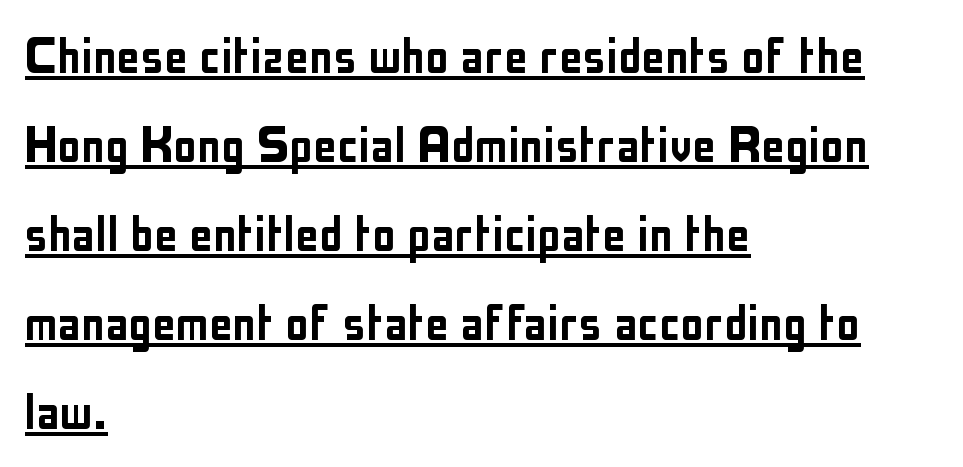
The image shows 59 px condensed sans-serif type, upright; set left-aligned, normal line spacing (1.51x), normal letter spacing, underlined; low stroke contrast and a medium x-height.
